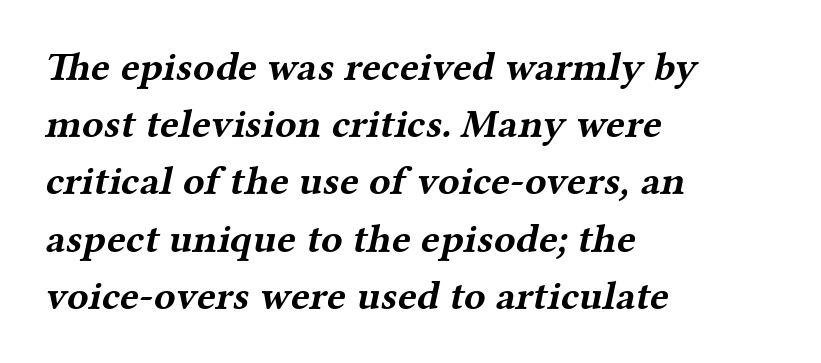
Q: Is the text bold? A: Yes.
Q: Is the typeface a serif or a sans-serif typeface? A: Serif.
Q: Is the text underlined? A: No.
Q: How is the paragraph aligned? A: Left-aligned.
Q: Is the spacing between letters normal or unusually wide? A: Normal.
Q: Is the spacing between lines tight, normal or loose? A: Normal.
Q: Width (condensed, normal, or wide)? A: Wide.
Q: Stroke contrast? A: Medium.
Q: x-height? A: Medium.
Q: Monospaced? A: No.
